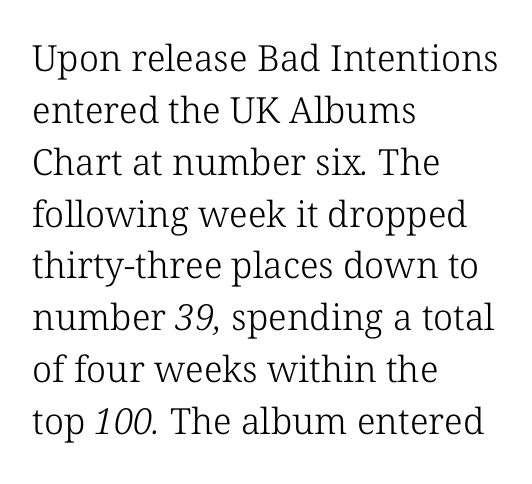
Letters have the restrained weight of plain body copy at most. The passage is arranged the way most books set body copy — flush left. Just letters on the line, the space beneath them empty. Unlike a clean sans, this face finishes its strokes with serifs. Spacing verdict: proportional, widths tailored to each character. The space between consecutive lines is moderate.
